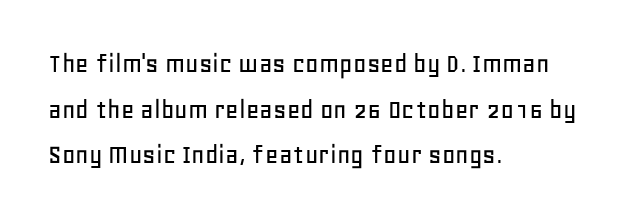
Q: Is the text italic (slanted)? A: No, it is upright.
Q: Is the typeface a serif or a sans-serif typeface? A: Sans-serif.
Q: Is the text underlined? A: No.
Q: How is the paragraph aligned? A: Left-aligned.
Q: Is the spacing between letters normal or unusually wide? A: Normal.
Q: Is the spacing between lines tight, normal or loose? A: Normal.
Q: Width (condensed, normal, or wide)? A: Normal.
Q: Stroke contrast? A: Low.
Q: x-height? A: Large.
Q: Monospaced? A: No.
